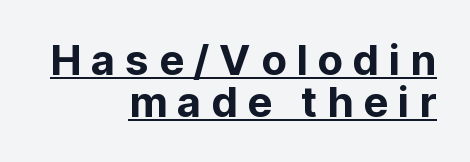
Q: Is the text italic (slanted)? A: No, it is upright.
Q: Is the typeface a serif or a sans-serif typeface? A: Sans-serif.
Q: Is the text underlined? A: Yes.
Q: How is the paragraph aligned? A: Right-aligned.
Q: Is the spacing between letters normal or unusually wide? A: Unusually wide.
Q: Is the spacing between lines tight, normal or loose? A: Tight.
Q: Width (condensed, normal, or wide)? A: Normal.
Q: Stroke contrast? A: Low.
Q: x-height? A: Medium.
Q: Monospaced? A: No.
